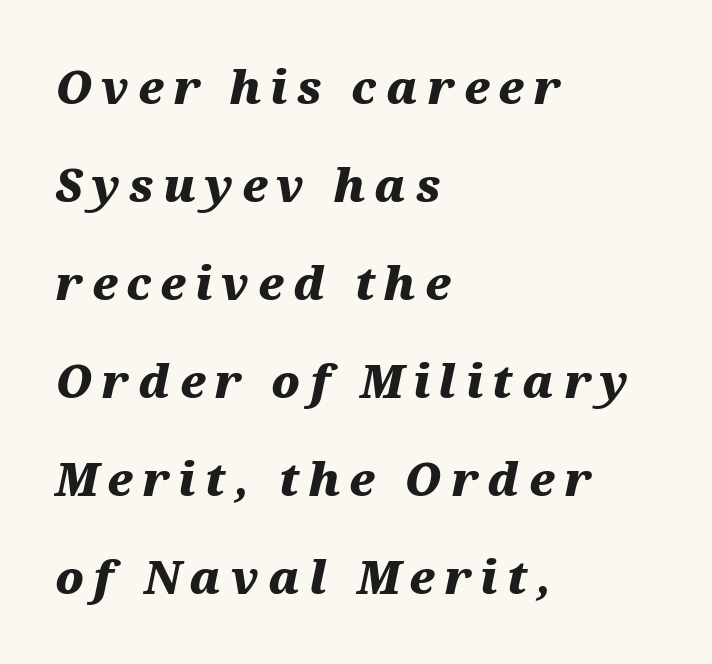
{"italic": "yes", "lean": "right", "slant_degrees": 12, "bold": "yes", "weight": "heavy", "width": "wide", "stroke_contrast": "medium", "x_height": "medium", "monospaced": "no", "underline": "no", "align": "left", "line_spacing": "loose", "line_spacing_ratio": 2.18, "letter_spacing": "wide", "letter_spacing_em": 0.2, "glyph_px": 45}
